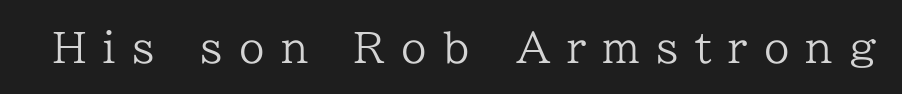
Q: Is the text bold? A: No.
Q: Is the text italic (slanted)? A: No, it is upright.
Q: Is the typeface a serif or a sans-serif typeface? A: Serif.
Q: Is the text underlined? A: No.
Q: Is the spacing between letters normal or unusually wide? A: Unusually wide.
Q: Width (condensed, normal, or wide)? A: Normal.
Q: Stroke contrast? A: Low.
Q: x-height? A: Medium.
Q: Monospaced? A: No.
